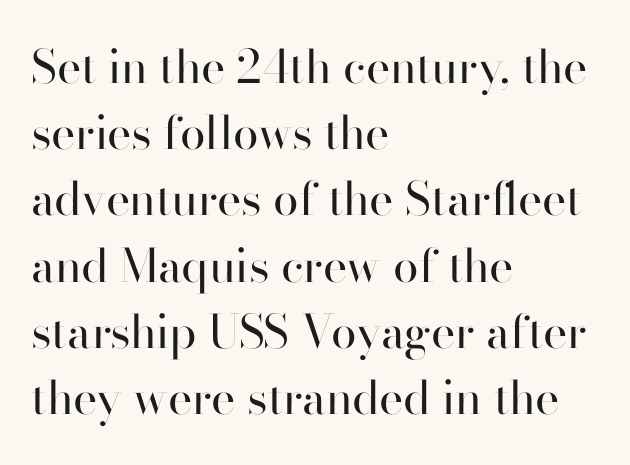
{"serif": "no", "italic": "no", "bold": "no", "weight": "regular", "width": "normal", "stroke_contrast": "high", "x_height": "small", "monospaced": "no", "underline": "no", "align": "left", "line_spacing": "normal", "line_spacing_ratio": 1.44, "letter_spacing": "normal", "letter_spacing_em": 0.0, "glyph_px": 46}
